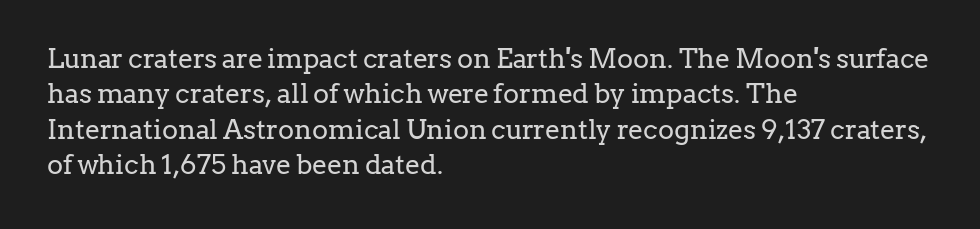
The image shows 27 px text type, upright; set left-aligned, normal line spacing (1.31x), normal letter spacing, not underlined.
